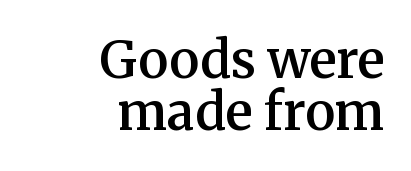
{"serif": "yes", "italic": "no", "bold": "semi", "weight": "semibold", "width": "normal", "stroke_contrast": "medium", "x_height": "medium", "monospaced": "no", "underline": "no", "align": "right", "line_spacing": "tight", "line_spacing_ratio": 1.01, "letter_spacing": "normal", "letter_spacing_em": 0.0, "glyph_px": 51}
